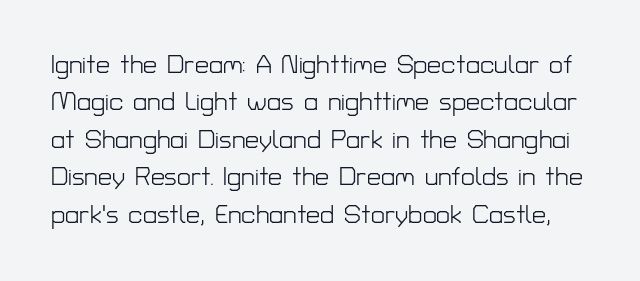
The image shows 25 px text type, upright; set normal line spacing (1.5x), normal letter spacing, not underlined.
